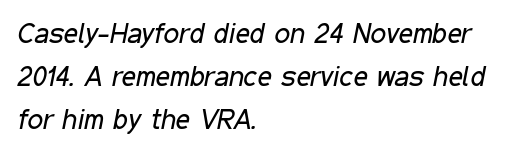
The lettering tilts uniformly, giving the passage an italic look. A clean baseline with only descenders dipping below it. Notice how descenders clear the ascenders below comfortably — that's standard leading. The letters look calm and open, with moderate or lighter stems.
